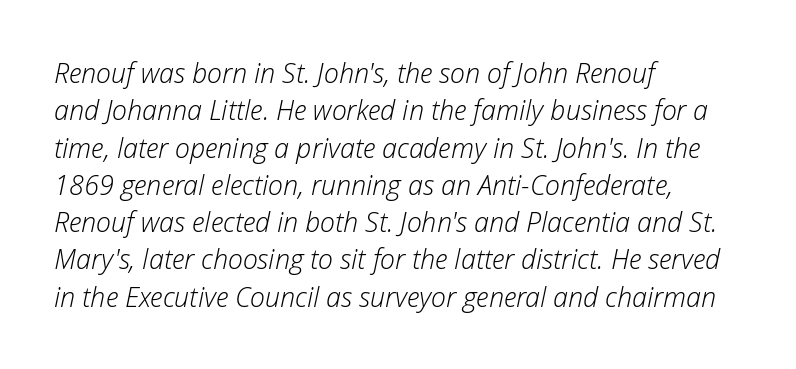
Q: Is the text bold? A: No.
Q: Is the text italic (slanted)? A: Yes, it leans right by about 12 degrees.
Q: Is the text underlined? A: No.
Q: How is the paragraph aligned? A: Left-aligned.
Q: Is the spacing between letters normal or unusually wide? A: Normal.
Q: Is the spacing between lines tight, normal or loose? A: Normal.
